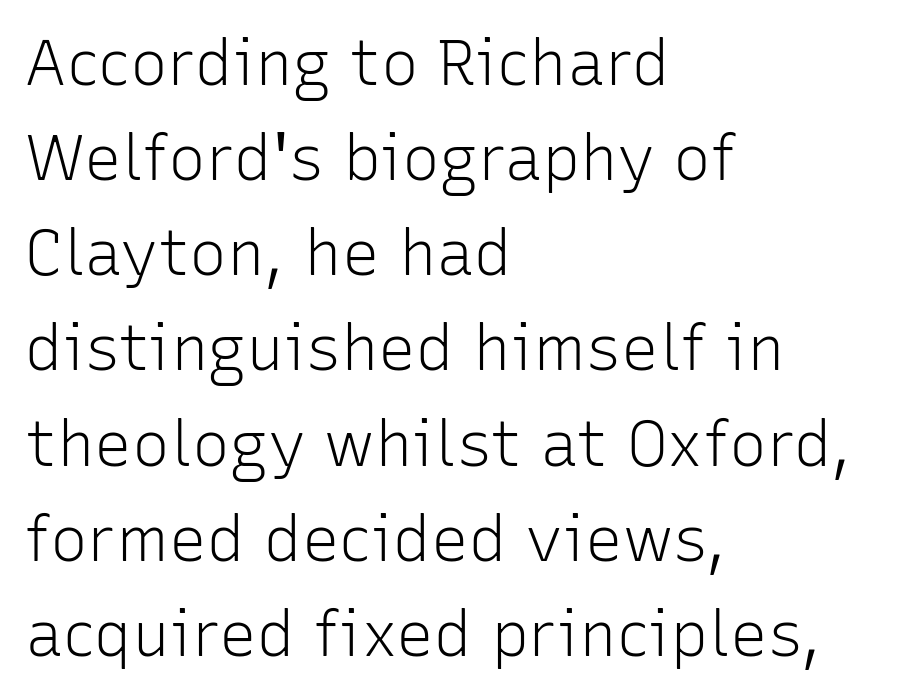
The image shows 63 px light sans-serif type, upright; set left-aligned, normal line spacing (1.51x), normal letter spacing, not underlined; low stroke contrast and a medium x-height.
